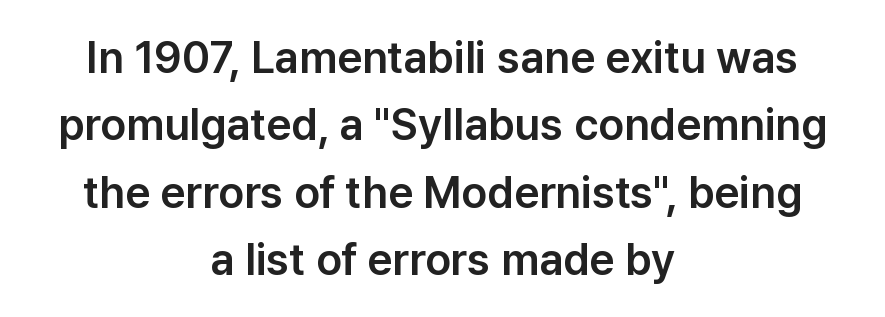
Q: Is the text italic (slanted)? A: No, it is upright.
Q: Is the typeface a serif or a sans-serif typeface? A: Sans-serif.
Q: Is the text underlined? A: No.
Q: How is the paragraph aligned? A: Centered.
Q: Is the spacing between letters normal or unusually wide? A: Normal.
Q: Is the spacing between lines tight, normal or loose? A: Normal.
Q: Width (condensed, normal, or wide)? A: Normal.
Q: Stroke contrast? A: Low.
Q: x-height? A: Medium.
Q: Monospaced? A: No.
